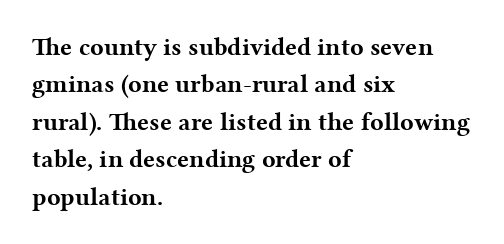
Baseline-to-baseline distance is the conventional proportion of letter height. The typesetter chose a ragged-right arrangement here. The zone under the glyphs is completely vacant. Typesetter's note: full bold, strokes at maximum text heaviness. In terms of posture, this sample is upright. The horizontal fit of the characters is conventional and even.
